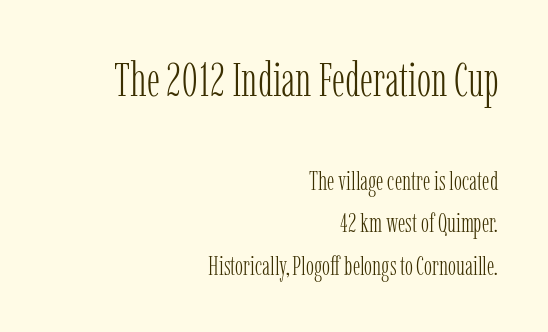
The text block is weighted toward the right margin, trailing off unevenly leftward. Each word holds together tightly as a unit, with standard inter-letter gaps. These lines are composed in type with serifs. The letters stand upright; this is a roman face. The passage shown begins with its larger block and ends with its smaller one.
